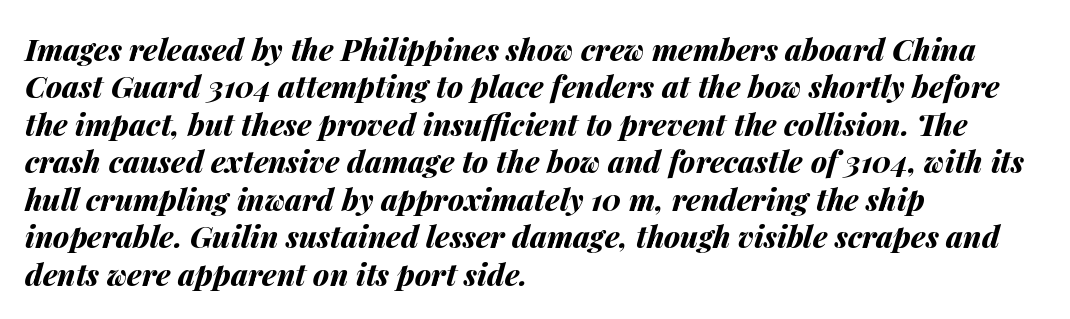
The image shows 30 px bold type, italic (leaning right); set left-aligned, normal line spacing (1.25x), normal letter spacing, not underlined; medium stroke contrast and a medium x-height.
